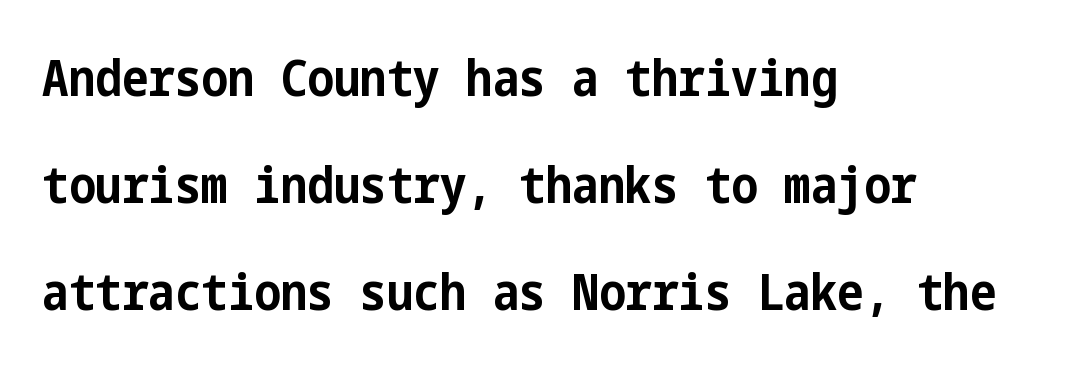
The image shows 50 px bold, condensed sans-serif type, upright; set left-aligned, loose line spacing (2.14x), normal letter spacing, not underlined; low stroke contrast and a medium x-height.
